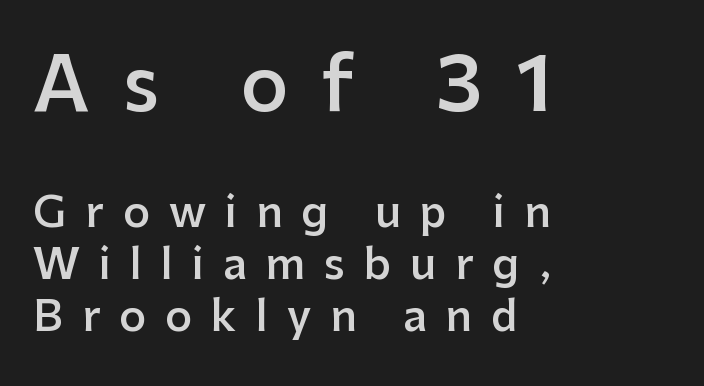
The image shows 74 px semibold sans-serif type, upright; set left-aligned, line spacing 1.23x, unusually wide letter spacing (+0.45 em), not underlined; the first (top) block is 1.76x larger; low stroke contrast and a medium x-height.
